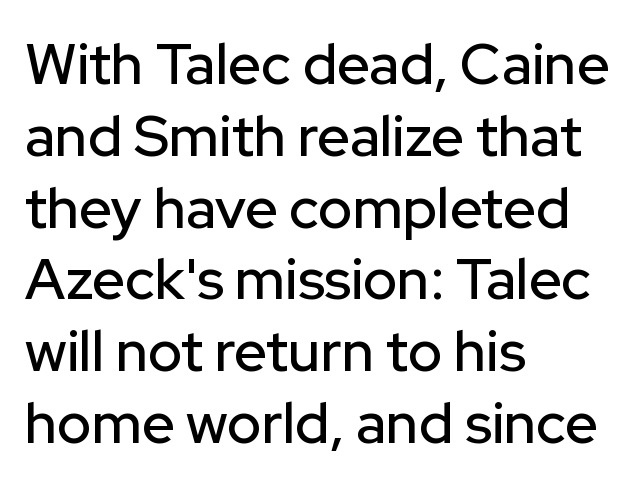
The image shows 57 px sans-serif type, upright; set left-aligned, normal line spacing (1.26x), normal letter spacing, not underlined; low stroke contrast and a medium x-height.
